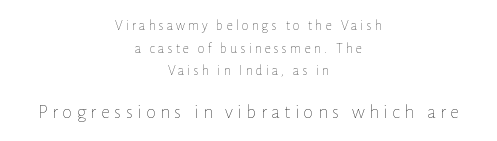
The image shows 20 px text type, upright; set centered, normal line spacing (1.62x), unusually wide letter spacing (+0.22 em), not underlined; the second (bottom) block is 1.43x larger.
